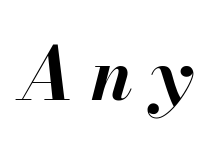
The image shows 72 px bold type, italic (leaning right); set unusually wide letter spacing (+0.23 em), not underlined; medium stroke contrast and a small x-height.
